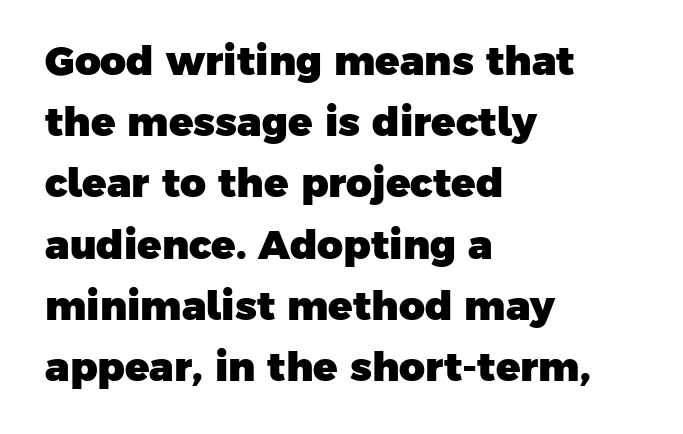
The image shows 40 px heavy sans-serif type; set left-aligned, normal line spacing (1.53x), normal letter spacing, not underlined; low stroke contrast and a medium x-height.
